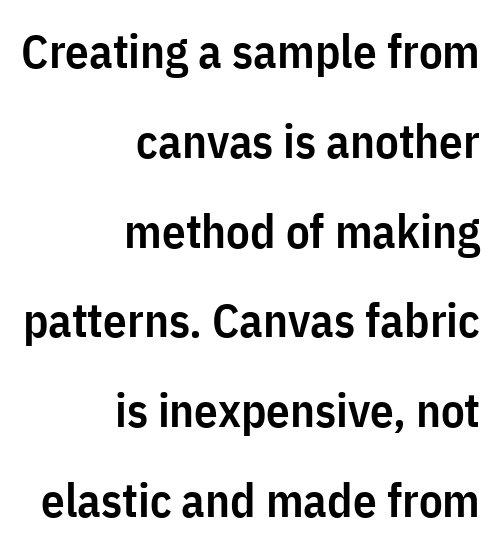
The image shows 47 px semibold, condensed sans-serif type, upright; set right-aligned, loose line spacing (1.91x), normal letter spacing, not underlined; low stroke contrast and a medium x-height.
